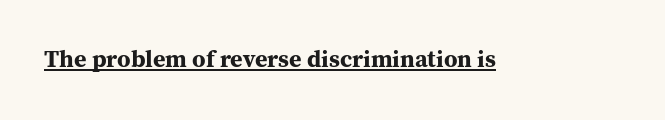
{"italic": "no", "bold": "yes", "underline": "yes", "letter_spacing": "normal", "letter_spacing_em": 0.0, "glyph_px": 24}
